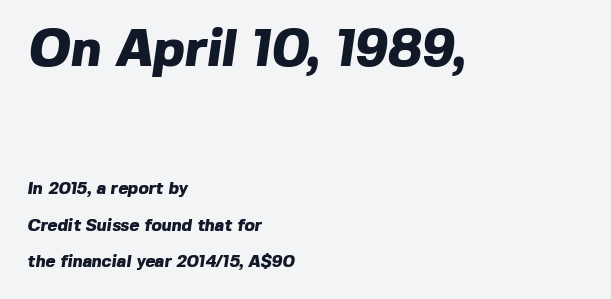
The face used here appears at its bigger size in the upper chunk. Serifs: no, the terminals of the letterforms are clean. Look at the tracking — it's just the regular setting, nothing added. This sample is left-justified, so line endings fall wherever the words run out.
